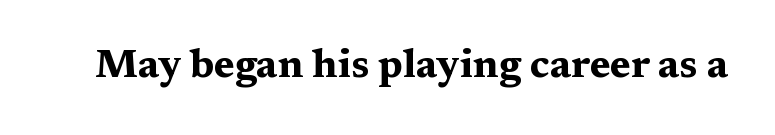
The image shows 40 px bold, wide serif type, upright; set normal letter spacing, not underlined; medium stroke contrast and a medium x-height.
